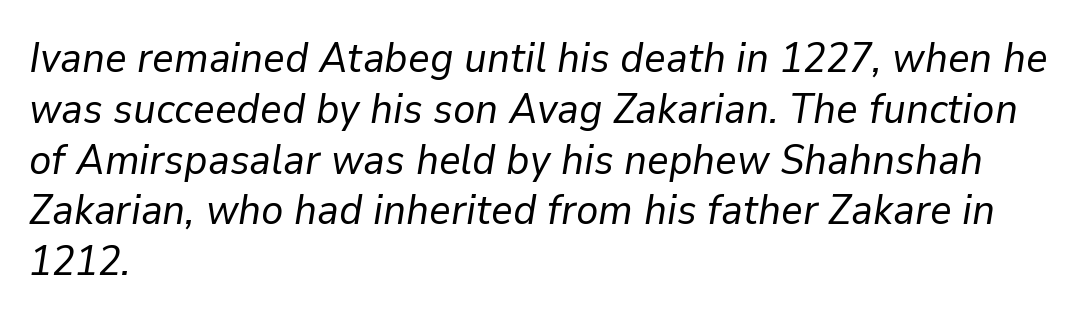
The image shows 42 px regular-weight type, italic (leaning right); set left-aligned, line spacing 1.21x, normal letter spacing, not underlined; low stroke contrast and a medium x-height.
